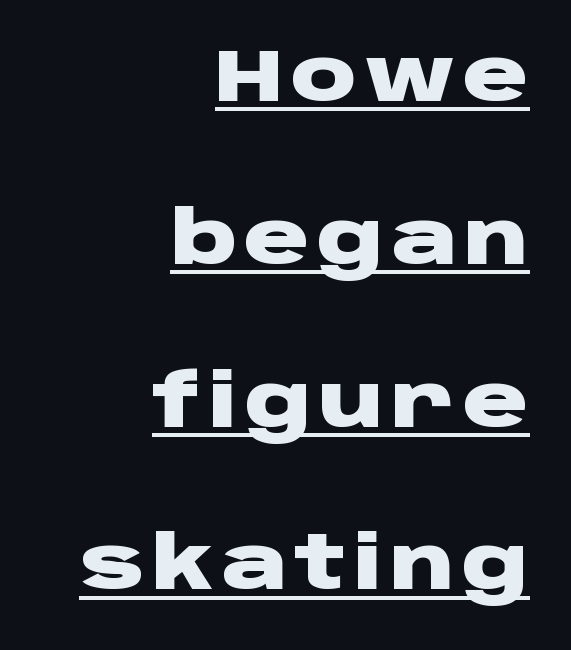
{"serif": "no", "italic": "no", "bold": "yes", "weight": "heavy", "width": "wide", "stroke_contrast": "low", "x_height": "large", "monospaced": "no", "underline": "yes", "align": "right", "line_spacing": "loose", "line_spacing_ratio": 2.23, "glyph_px": 73}
